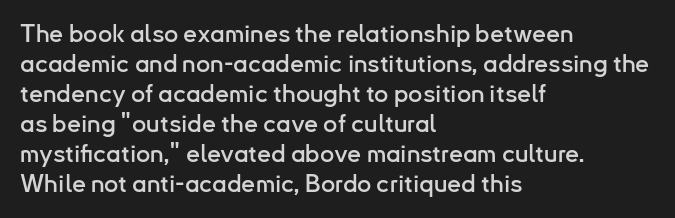
Italic? Not at all — the glyphs are vertical. Only glyphs here, with clear space below each row. Does the copy run flush right? No — it runs flush left. The letters sit at their default tracking, neither squeezed nor spread.
